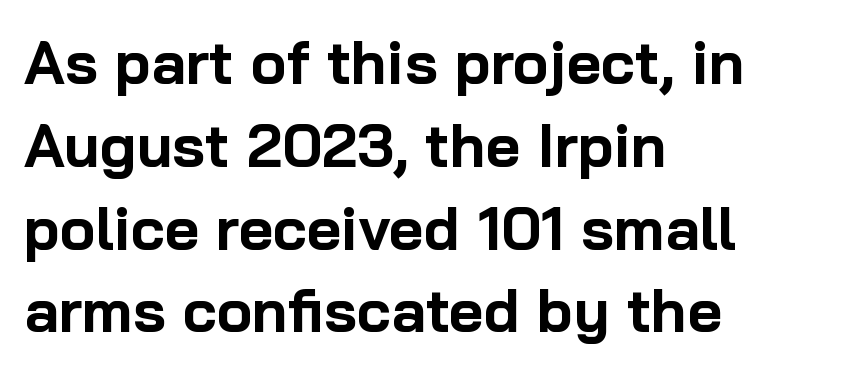
The image shows 60 px bold sans-serif type, upright; set left-aligned, normal line spacing (1.38x), normal letter spacing, not underlined; low stroke contrast and a medium x-height.
